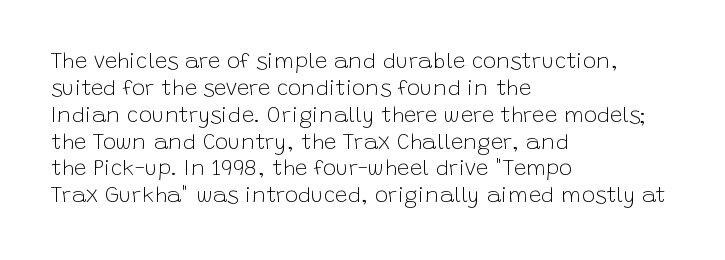
Honestly, the letter spacing is just normal — you wouldn't notice it. A student would call this left alignment; a typographer would say flush left, rag right. The font sits on the lighter half of the weight spectrum, regular included. Just letters on the line, the space beneath them empty.
